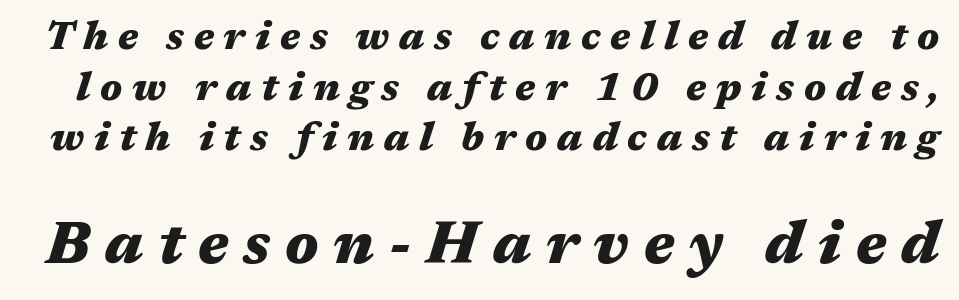
{"italic": "yes", "lean": "right", "slant_degrees": 17, "bold": "yes", "weight": "heavy", "width": "wide", "stroke_contrast": "medium", "x_height": "medium", "monospaced": "no", "underline": "no", "line_spacing": "normal", "line_spacing_ratio": 1.3, "letter_spacing": "wide", "letter_spacing_em": 0.25, "larger_block": "second", "size_ratio": 1.51, "glyph_px": 59}
